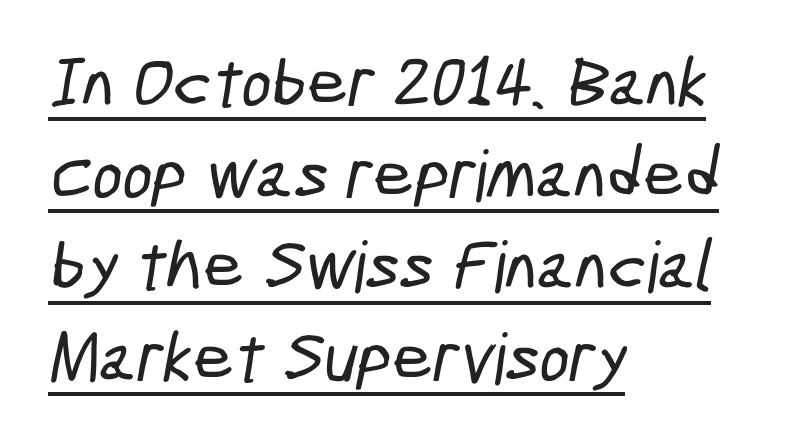
The image shows 71 px condensed sans-serif type; set left-aligned, normal line spacing (1.29x), normal letter spacing, underlined; low stroke contrast and a medium x-height.
